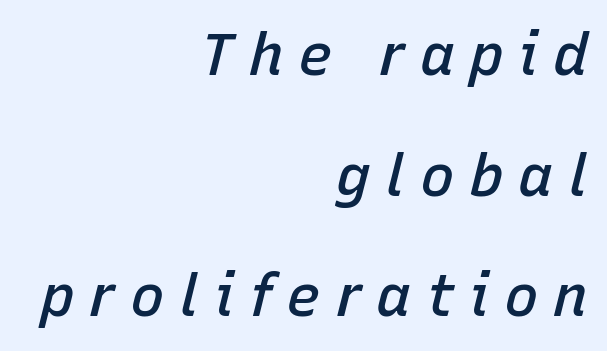
{"italic": "yes", "lean": "right", "slant_degrees": 15, "bold": "semi", "weight": "semibold", "width": "normal", "stroke_contrast": "low", "x_height": "medium", "monospaced": "no", "underline": "no", "align": "right", "line_spacing": "loose", "line_spacing_ratio": 2.08, "letter_spacing": "wide", "letter_spacing_em": 0.25, "glyph_px": 58}
